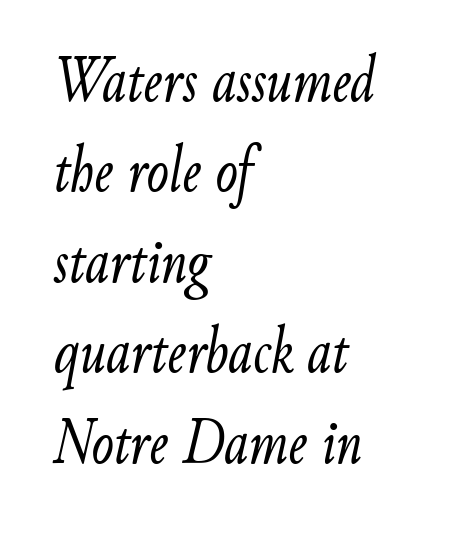
Tracking here is standard; glyphs follow each other at the usual distance. These lines sit exactly where default settings would place them. Horizontally, the lines are justified to the leading edge only. The strip under each line holds only bare page. Is the type slanted? Yes — the strokes lean at a clear angle.
